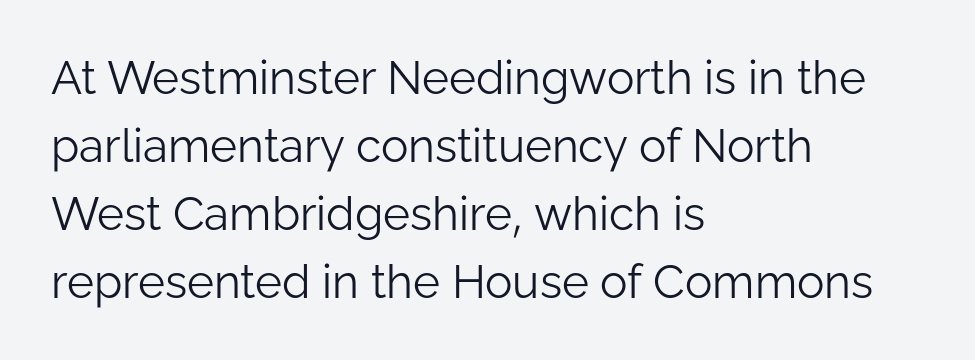
Students, note that the glyphs here touch the page at normal intervals. Posture: vertical. Font category for this specimen: sans-serif. Is this a fixed-width face? No — the glyphs have proportional, varying widths.
